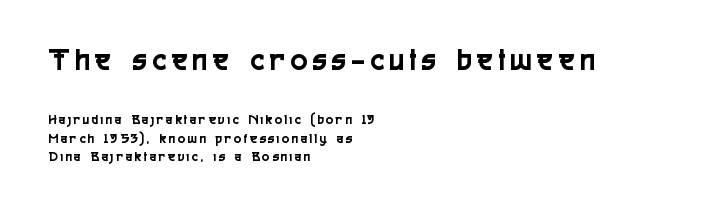
Each new line begins a customary step beneath the previous one. Does the copy run flush right? No — it runs flush left. Spacing verdict: proportional, widths tailored to each character. Rule under the text: the space is simply empty. You get the large type first, then a drop to smaller type.
